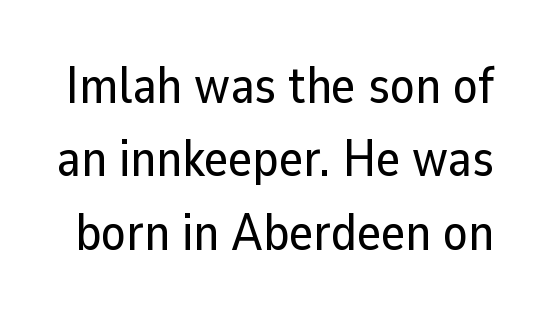
The image shows 51 px sans-serif type, upright; set normal line spacing (1.44x), normal letter spacing, not underlined; low stroke contrast and a medium x-height.
